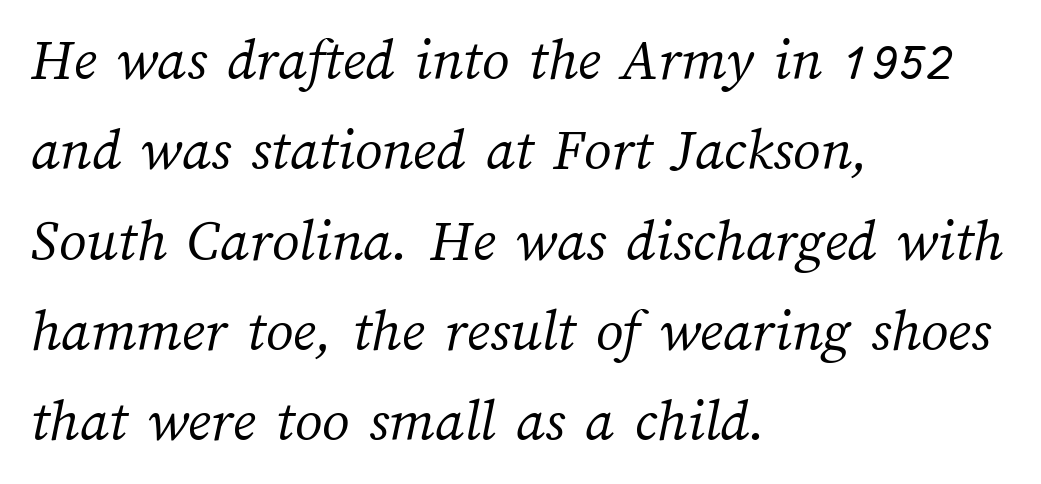
Q: Is the text bold? A: No.
Q: Is the text underlined? A: No.
Q: How is the paragraph aligned? A: Left-aligned.
Q: Is the spacing between letters normal or unusually wide? A: Normal.
Q: Is the spacing between lines tight, normal or loose? A: Normal.
Q: Width (condensed, normal, or wide)? A: Normal.
Q: Stroke contrast? A: Medium.
Q: x-height? A: Medium.
Q: Monospaced? A: No.
